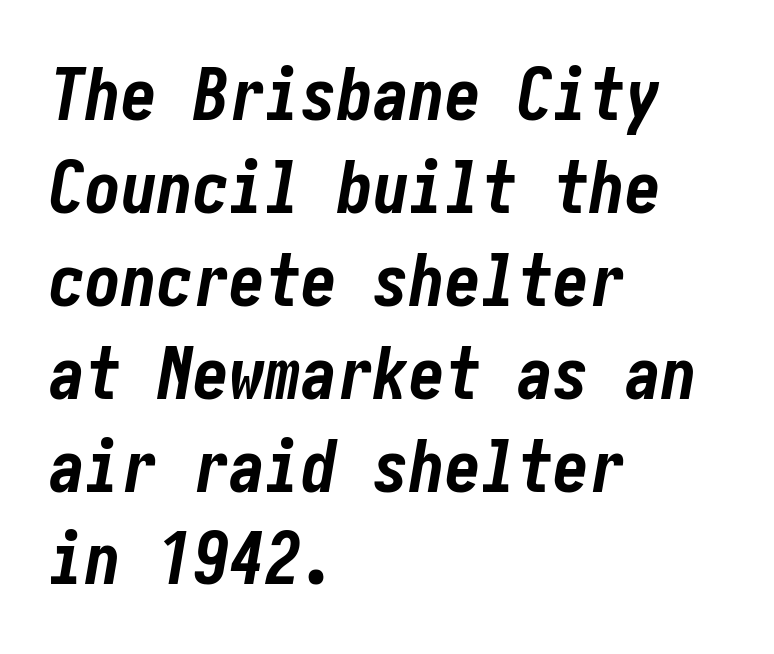
No word sits above an underline. Alignment: flush left. Compared with an ordinary text face, these strokes are far heavier — a full bold. The type is set solid horizontally, with unmodified tracking. Reading down the column, the eye jumps a familiar distance to each next line. This is oblique type, the kind used for emphasis or titles.
